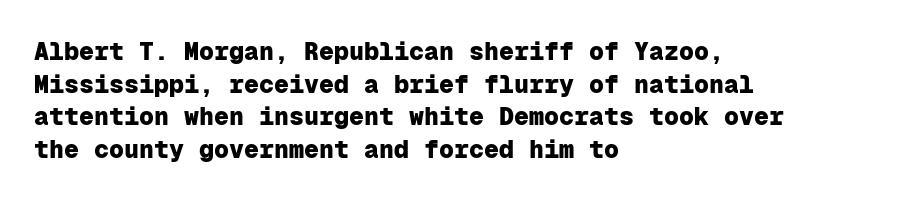
Q: Is the text bold? A: Yes.
Q: Is the text italic (slanted)? A: No, it is upright.
Q: Is the text underlined? A: No.
Q: How is the paragraph aligned? A: Left-aligned.
Q: Is the spacing between letters normal or unusually wide? A: Normal.
Q: Is the spacing between lines tight, normal or loose? A: Normal.
